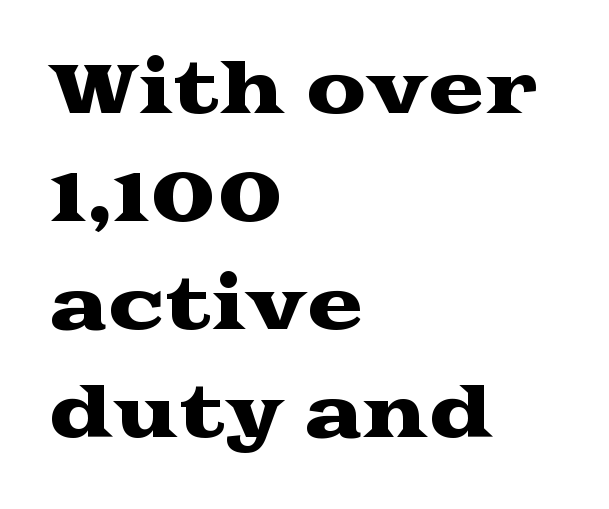
Q: Is the text italic (slanted)? A: No, it is upright.
Q: Is the typeface a serif or a sans-serif typeface? A: Serif.
Q: Is the text underlined? A: No.
Q: How is the paragraph aligned? A: Left-aligned.
Q: Is the spacing between letters normal or unusually wide? A: Normal.
Q: Is the spacing between lines tight, normal or loose? A: Normal.
Q: Width (condensed, normal, or wide)? A: Wide.
Q: Stroke contrast? A: Medium.
Q: x-height? A: Medium.
Q: Monospaced? A: No.
